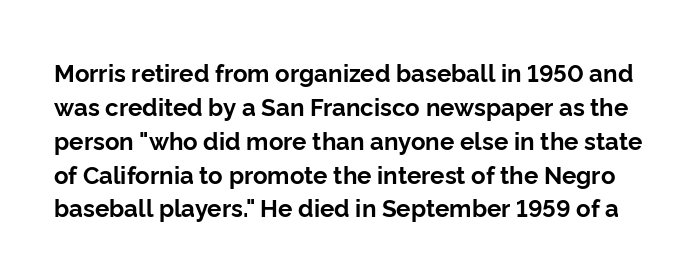
The image shows 24 px bold type, upright; set normal line spacing (1.41x), normal letter spacing, not underlined.
